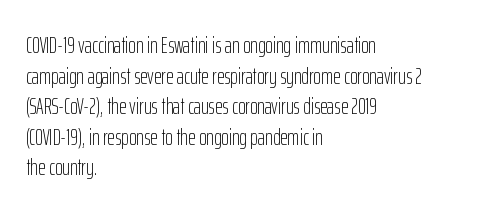
Q: Is the text bold? A: No.
Q: Is the text italic (slanted)? A: No, it is upright.
Q: Is the text underlined? A: No.
Q: How is the paragraph aligned? A: Left-aligned.
Q: Is the spacing between letters normal or unusually wide? A: Normal.
Q: Is the spacing between lines tight, normal or loose? A: Normal.
